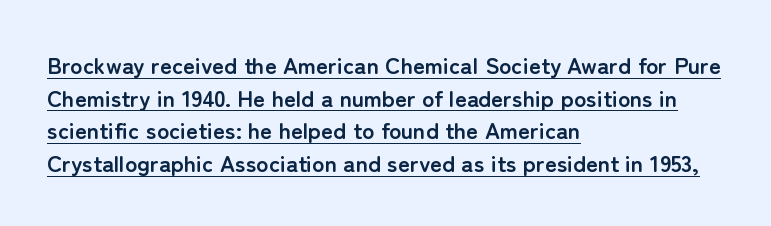
{"italic": "no", "bold": "yes", "underline": "yes", "align": "left", "line_spacing": "normal", "line_spacing_ratio": 1.42, "letter_spacing": "normal", "letter_spacing_em": 0.0, "glyph_px": 23}
